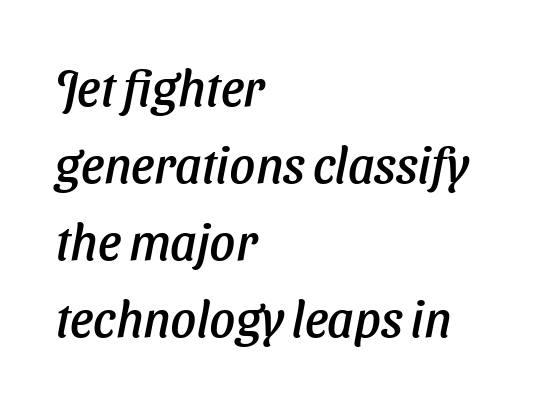
The image shows 50 px text type, italic (leaning right); set left-aligned, normal line spacing (1.54x), normal letter spacing, not underlined; low stroke contrast and a medium x-height.
